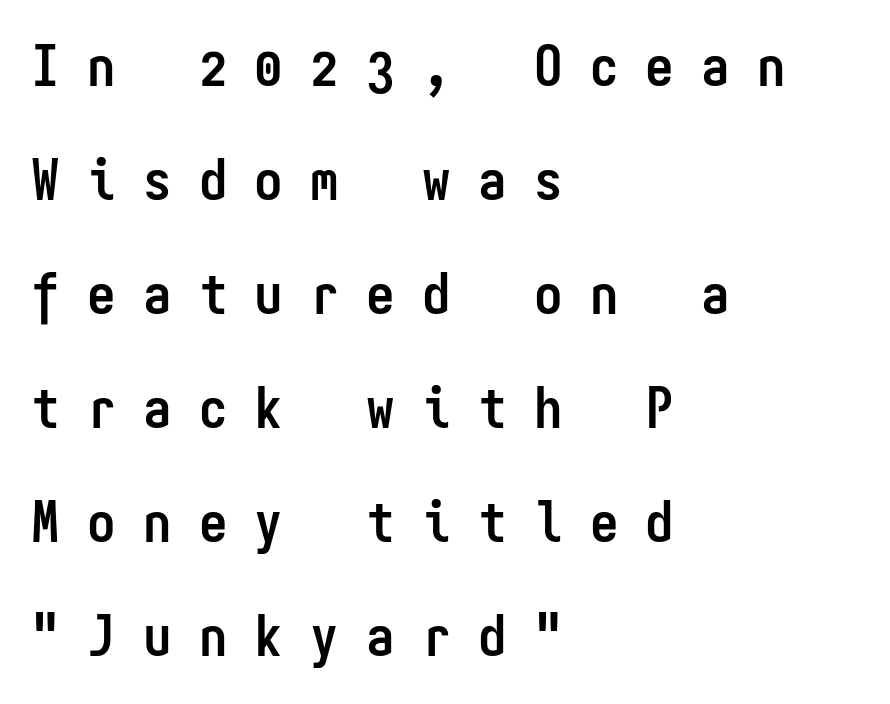
Between one letter and the next there's a generous, obvious gap. The words here are not underlined. A roman cut, with each character standing at attention. You can tell from the bare stems that sans-serif type was used.
